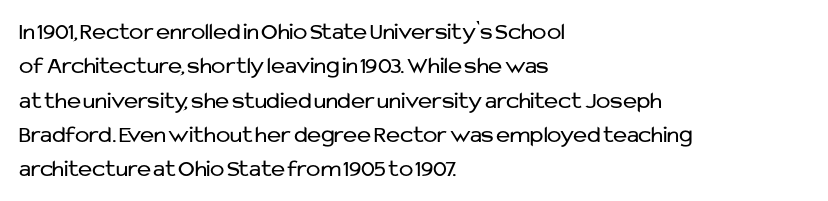
The image shows 24 px text type, upright; set left-aligned, normal line spacing (1.43x), normal letter spacing, not underlined.
